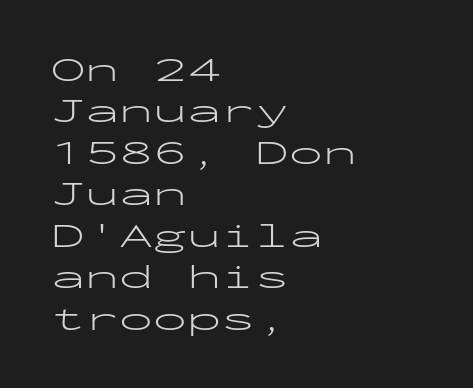
{"serif": "no", "italic": "no", "bold": "no", "weight": "light", "width": "wide", "stroke_contrast": "low", "x_height": "medium", "monospaced": "yes", "underline": "no", "align": "left", "line_spacing_ratio": 1.22, "letter_spacing": "normal", "letter_spacing_em": 0.0, "glyph_px": 34}
